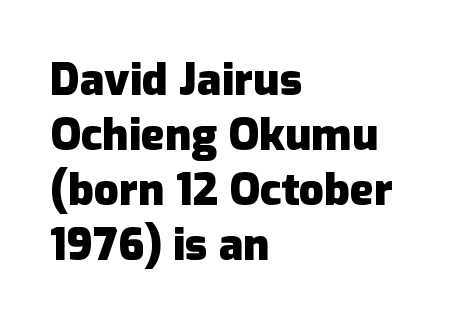
Q: Is the text bold? A: Yes.
Q: Is the text italic (slanted)? A: No, it is upright.
Q: Is the typeface a serif or a sans-serif typeface? A: Sans-serif.
Q: Is the text underlined? A: No.
Q: How is the paragraph aligned? A: Left-aligned.
Q: Is the spacing between letters normal or unusually wide? A: Normal.
Q: Is the spacing between lines tight, normal or loose? A: Normal.
Q: Width (condensed, normal, or wide)? A: Normal.
Q: Stroke contrast? A: Low.
Q: x-height? A: Medium.
Q: Monospaced? A: No.
